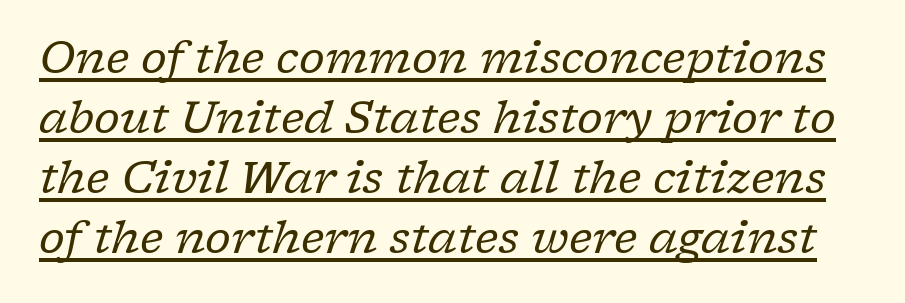
Q: Is the text bold? A: No.
Q: Is the text italic (slanted)? A: Yes, it leans right by about 17 degrees.
Q: Is the typeface a serif or a sans-serif typeface? A: Serif.
Q: Is the text underlined? A: Yes.
Q: Is the spacing between letters normal or unusually wide? A: Normal.
Q: Is the spacing between lines tight, normal or loose? A: Normal.
Q: Width (condensed, normal, or wide)? A: Normal.
Q: Stroke contrast? A: Low.
Q: x-height? A: Medium.
Q: Monospaced? A: No.
